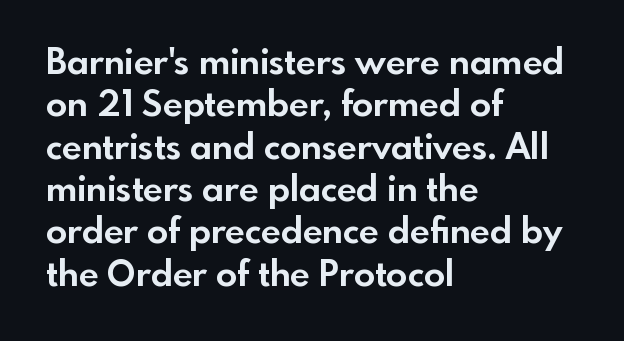
Q: Is the text bold? A: Yes.
Q: Is the text italic (slanted)? A: No, it is upright.
Q: Is the typeface a serif or a sans-serif typeface? A: Sans-serif.
Q: Is the text underlined? A: No.
Q: How is the paragraph aligned? A: Left-aligned.
Q: Is the spacing between letters normal or unusually wide? A: Normal.
Q: Width (condensed, normal, or wide)? A: Normal.
Q: x-height? A: Small.
Q: Monospaced? A: No.
